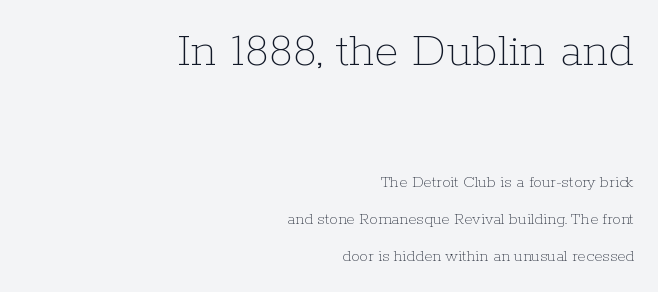
The cut favours lightness, reaching ordinary text weight at its darkest. The lettering stays uniformly vertical, giving the passage a roman look. Here the glyphs are tracked normally, forming tight word shapes. Typeset ragged left — the right edge is the straight one. Leading is clearly above the norm, producing a sparse column.
